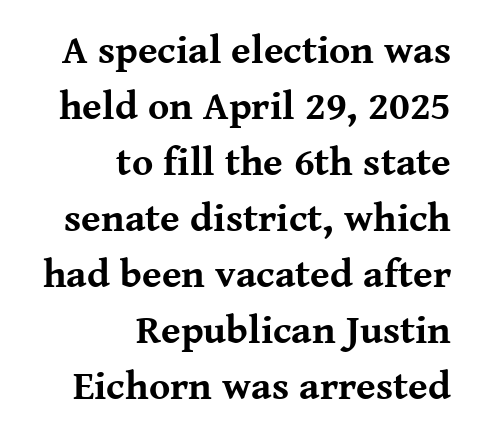
The image shows 40 px bold serif type, upright; set right-aligned, normal line spacing (1.4x), normal letter spacing, not underlined; medium stroke contrast and a medium x-height.
